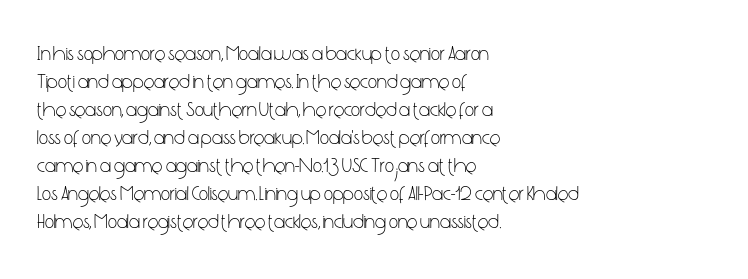
The image shows 20 px text type, upright; set left-aligned, normal line spacing (1.4x), normal letter spacing, not underlined.
